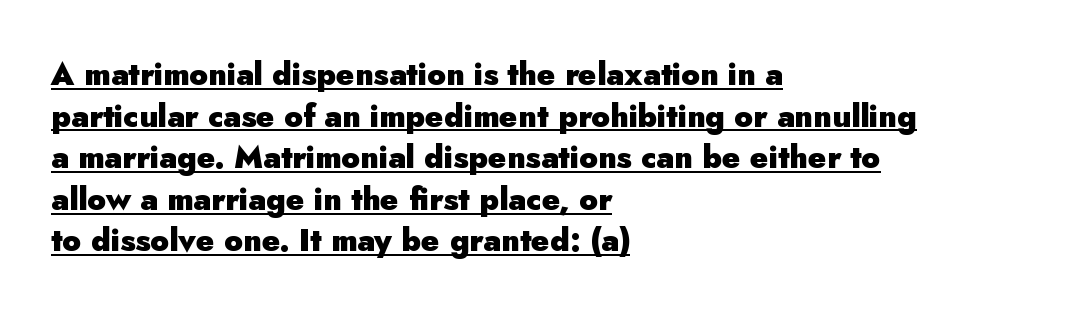
Quick note: underline on. Classification — sans serif. The type is set solid horizontally, with unmodified tracking. Is this a fixed-width face? No — the glyphs have proportional, varying widths. Does the lettering tilt? It doesn't — this is upright.
